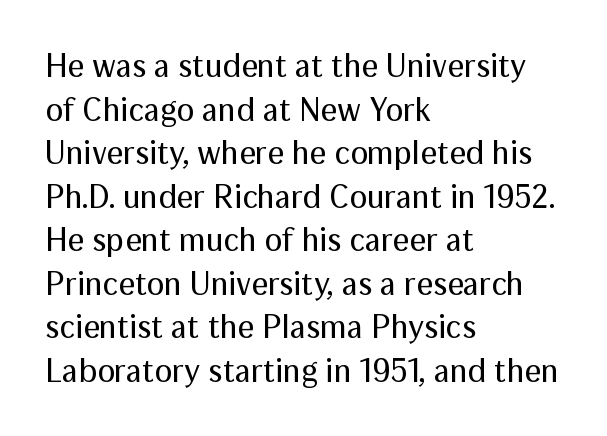
Q: Is the text bold? A: No.
Q: Is the text italic (slanted)? A: No, it is upright.
Q: Is the typeface a serif or a sans-serif typeface? A: Sans-serif.
Q: Is the text underlined? A: No.
Q: How is the paragraph aligned? A: Left-aligned.
Q: Is the spacing between letters normal or unusually wide? A: Normal.
Q: Is the spacing between lines tight, normal or loose? A: Normal.
Q: Width (condensed, normal, or wide)? A: Normal.
Q: Stroke contrast? A: Medium.
Q: x-height? A: Medium.
Q: Monospaced? A: No.
